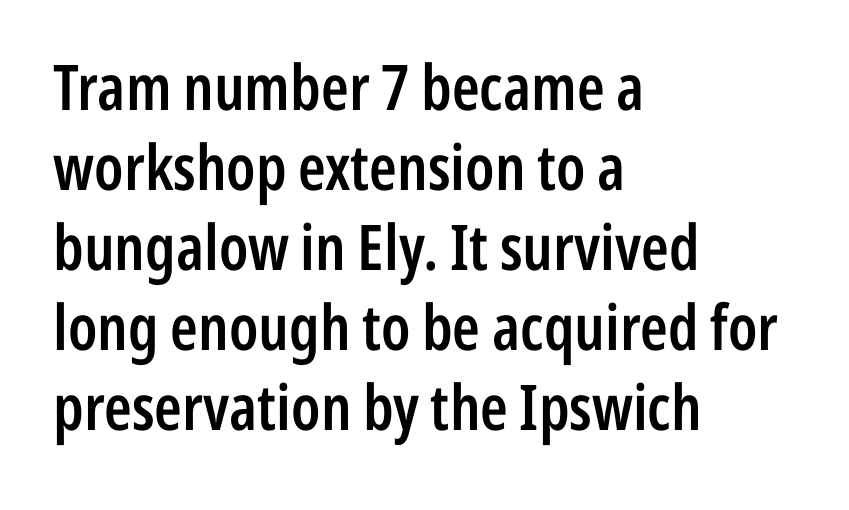
The image shows 63 px semibold, condensed sans-serif type, upright; set left-aligned, normal line spacing (1.27x), normal letter spacing, not underlined; low stroke contrast and a medium x-height.
